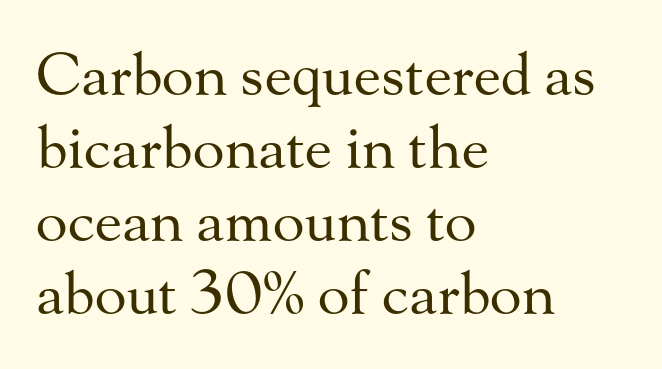
Q: Is the text bold? A: No.
Q: Is the text italic (slanted)? A: No, it is upright.
Q: Is the typeface a serif or a sans-serif typeface? A: Serif.
Q: Is the text underlined? A: No.
Q: How is the paragraph aligned? A: Left-aligned.
Q: Is the spacing between letters normal or unusually wide? A: Normal.
Q: Width (condensed, normal, or wide)? A: Normal.
Q: Stroke contrast? A: Medium.
Q: x-height? A: Small.
Q: Monospaced? A: No.
